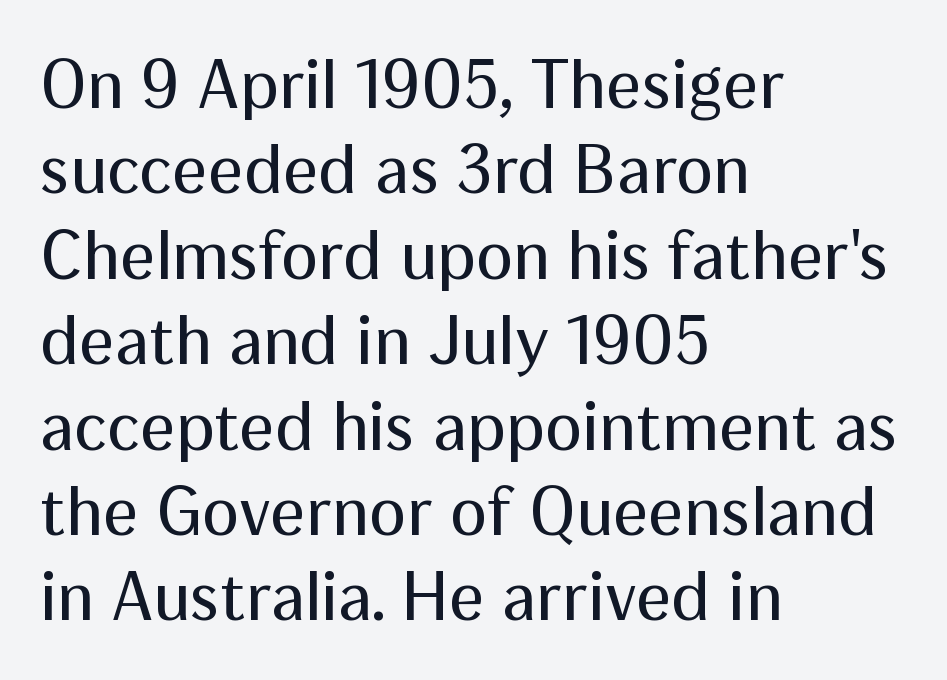
{"serif": "no", "italic": "no", "bold": "no", "weight": "regular", "width": "normal", "stroke_contrast": "medium", "x_height": "medium", "monospaced": "no", "underline": "no", "align": "left", "line_spacing_ratio": 1.22, "letter_spacing": "normal", "letter_spacing_em": 0.0, "glyph_px": 70}
